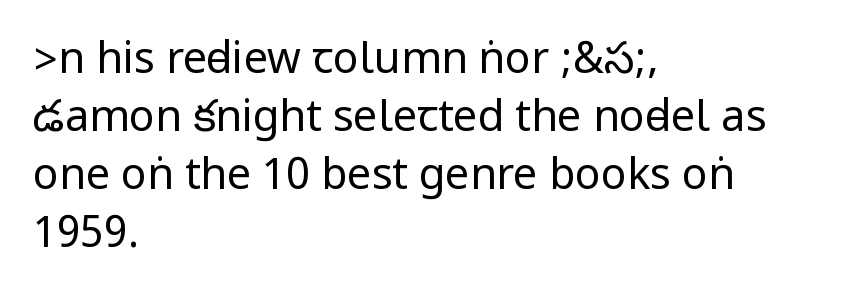
Q: Is the text bold? A: No.
Q: Is the text italic (slanted)? A: No, it is upright.
Q: Is the typeface a serif or a sans-serif typeface? A: Sans-serif.
Q: Is the text underlined? A: No.
Q: How is the paragraph aligned? A: Left-aligned.
Q: Is the spacing between letters normal or unusually wide? A: Normal.
Q: Is the spacing between lines tight, normal or loose? A: Normal.
Q: Width (condensed, normal, or wide)? A: Condensed.
Q: Stroke contrast? A: Low.
